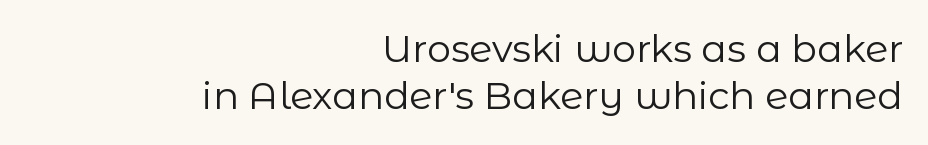
{"serif": "no", "italic": "no", "bold": "no", "weight": "regular", "width": "normal", "stroke_contrast": "low", "x_height": "medium", "monospaced": "no", "underline": "no", "align": "right", "line_spacing": "normal", "line_spacing_ratio": 1.25, "letter_spacing": "normal", "letter_spacing_em": 0.0, "glyph_px": 38}
